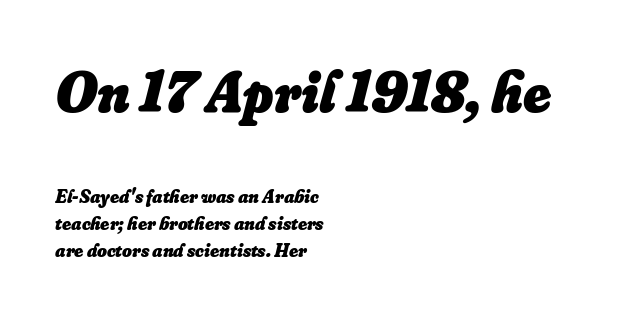
Q: Is the text bold? A: Yes.
Q: Is the text italic (slanted)? A: Yes, it leans right by about 16 degrees.
Q: Is the text underlined? A: No.
Q: How is the paragraph aligned? A: Left-aligned.
Q: Is the spacing between letters normal or unusually wide? A: Normal.
Q: Is the spacing between lines tight, normal or loose? A: Normal.
Q: Which block of text is set in a larger size, the first (top) or the second (bottom)? A: The first (top) one.
Q: Width (condensed, normal, or wide)? A: Normal.
Q: Stroke contrast? A: Low.
Q: x-height? A: Small.
Q: Monospaced? A: No.
